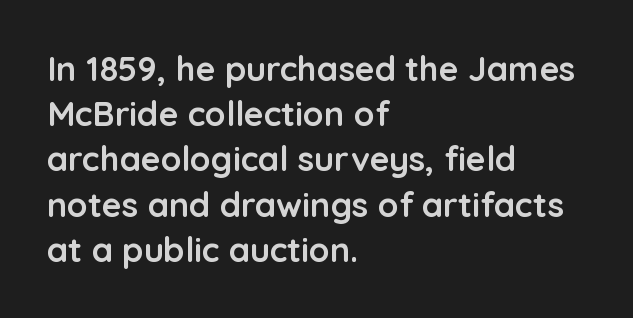
The image shows 34 px semibold sans-serif type, upright; set left-aligned, normal line spacing (1.33x), normal letter spacing, not underlined; low stroke contrast and a medium x-height.
